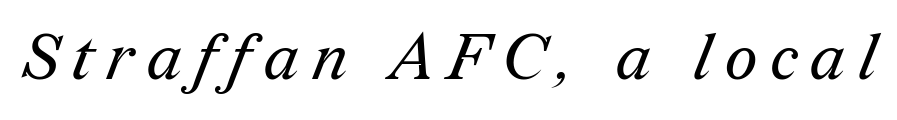
The image shows 64 px regular-weight serif type; set unusually wide letter spacing (+0.21 em), not underlined; medium stroke contrast and a medium x-height.
